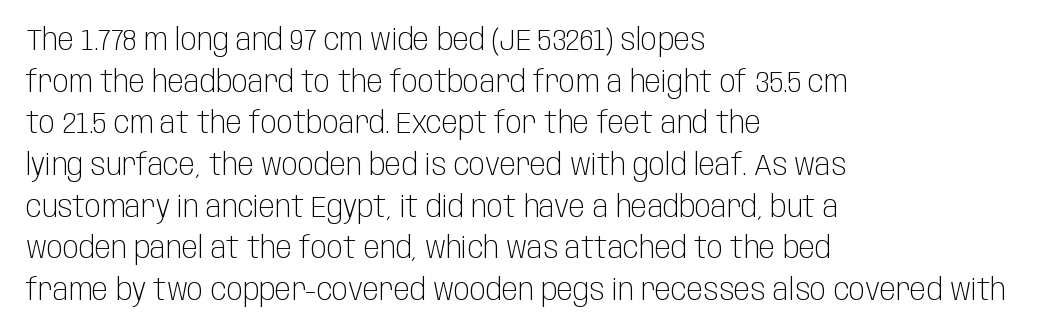
Q: Is the text bold? A: No.
Q: Is the text italic (slanted)? A: No, it is upright.
Q: Is the typeface a serif or a sans-serif typeface? A: Sans-serif.
Q: Is the text underlined? A: No.
Q: How is the paragraph aligned? A: Left-aligned.
Q: Is the spacing between letters normal or unusually wide? A: Normal.
Q: Is the spacing between lines tight, normal or loose? A: Normal.
Q: Width (condensed, normal, or wide)? A: Condensed.
Q: Stroke contrast? A: Low.
Q: x-height? A: Large.
Q: Monospaced? A: No.
